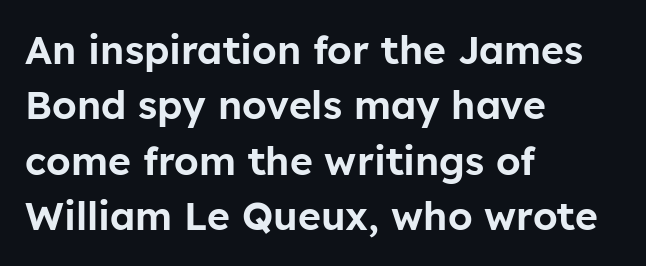
Q: Is the text italic (slanted)? A: No, it is upright.
Q: Is the typeface a serif or a sans-serif typeface? A: Sans-serif.
Q: Is the text underlined? A: No.
Q: How is the paragraph aligned? A: Left-aligned.
Q: Is the spacing between letters normal or unusually wide? A: Normal.
Q: Is the spacing between lines tight, normal or loose? A: Normal.
Q: Width (condensed, normal, or wide)? A: Normal.
Q: Stroke contrast? A: Low.
Q: x-height? A: Medium.
Q: Monospaced? A: No.
